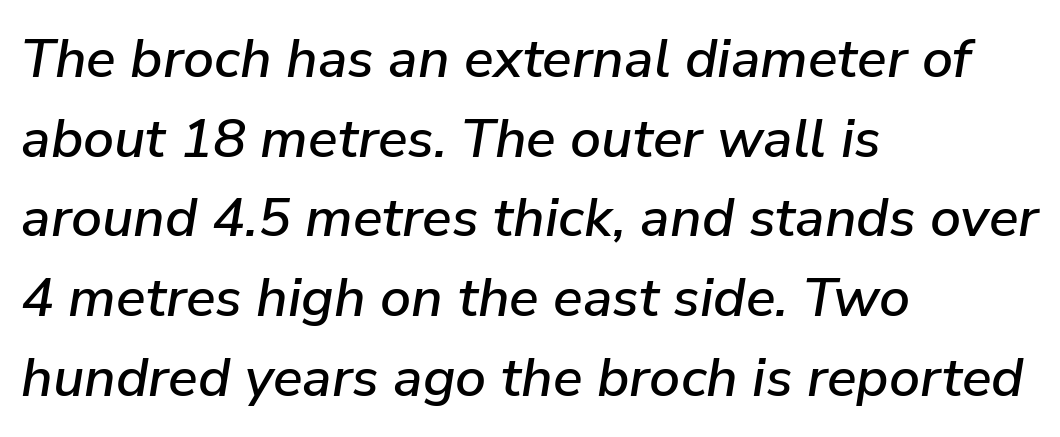
The image shows 55 px text type, italic (leaning right); set left-aligned, normal line spacing (1.45x), normal letter spacing, not underlined; low stroke contrast and a medium x-height.
